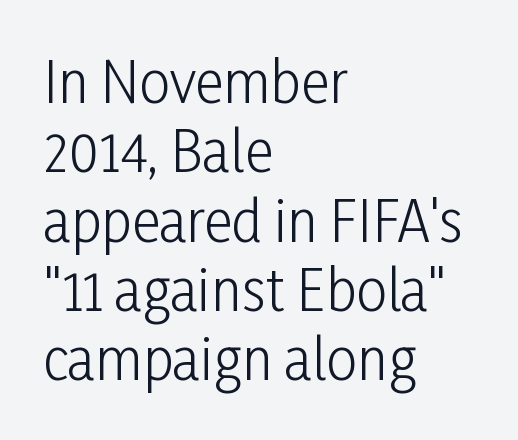
Q: Is the text bold? A: No.
Q: Is the text italic (slanted)? A: No, it is upright.
Q: Is the typeface a serif or a sans-serif typeface? A: Sans-serif.
Q: Is the text underlined? A: No.
Q: How is the paragraph aligned? A: Left-aligned.
Q: Is the spacing between letters normal or unusually wide? A: Normal.
Q: Is the spacing between lines tight, normal or loose? A: Normal.
Q: Width (condensed, normal, or wide)? A: Condensed.
Q: Stroke contrast? A: Low.
Q: x-height? A: Medium.
Q: Monospaced? A: No.
